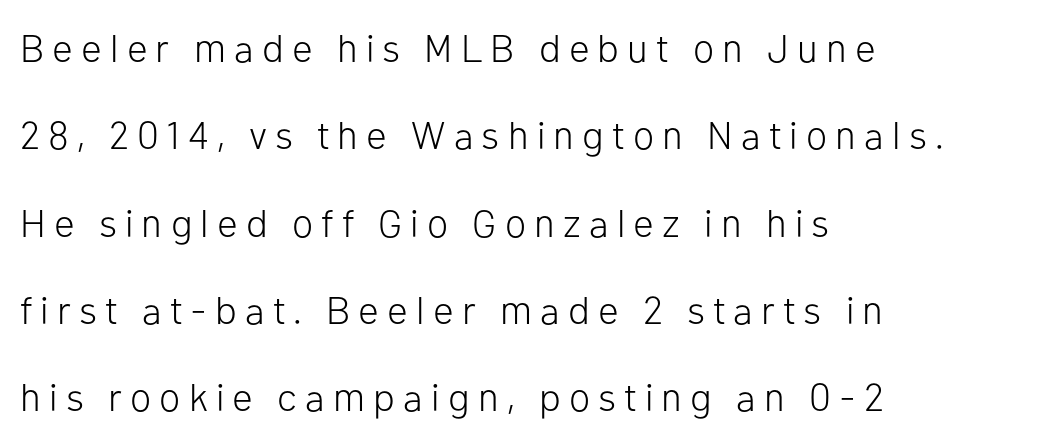
Q: Is the text bold? A: No.
Q: Is the text italic (slanted)? A: No, it is upright.
Q: Is the typeface a serif or a sans-serif typeface? A: Sans-serif.
Q: Is the text underlined? A: No.
Q: How is the paragraph aligned? A: Left-aligned.
Q: Is the spacing between letters normal or unusually wide? A: Unusually wide.
Q: Is the spacing between lines tight, normal or loose? A: Loose.
Q: Width (condensed, normal, or wide)? A: Normal.
Q: Stroke contrast? A: Low.
Q: x-height? A: Medium.
Q: Monospaced? A: No.
